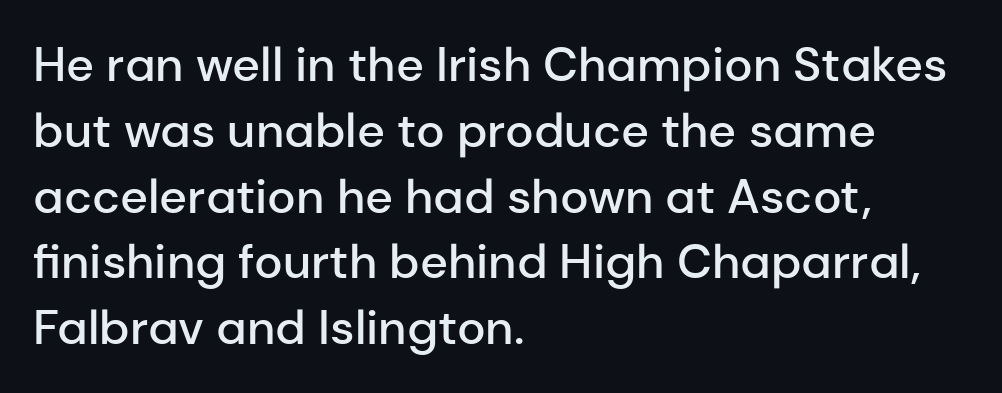
{"serif": "no", "italic": "no", "bold": "semi", "weight": "semibold", "width": "normal", "stroke_contrast": "low", "x_height": "medium", "monospaced": "no", "underline": "no", "align": "left", "line_spacing": "normal", "line_spacing_ratio": 1.37, "letter_spacing": "normal", "letter_spacing_em": 0.0, "glyph_px": 48}
